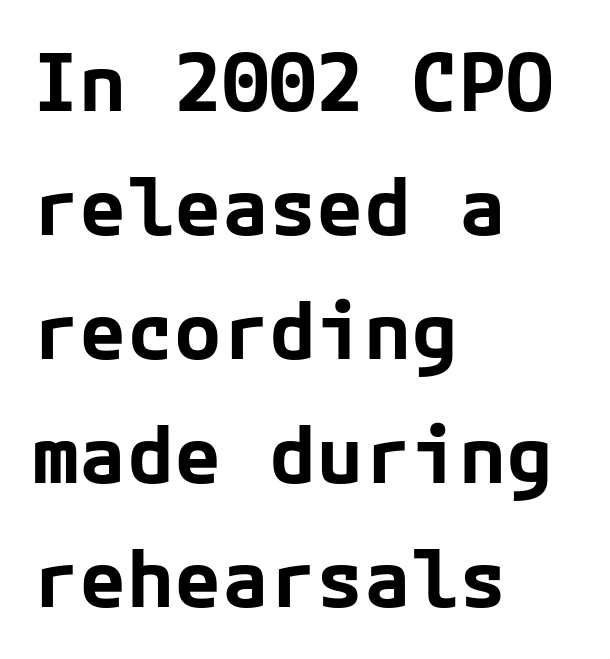
The image shows 79 px bold sans-serif type, upright; set left-aligned, normal line spacing (1.57x), normal letter spacing, not underlined; low stroke contrast and a medium x-height.
